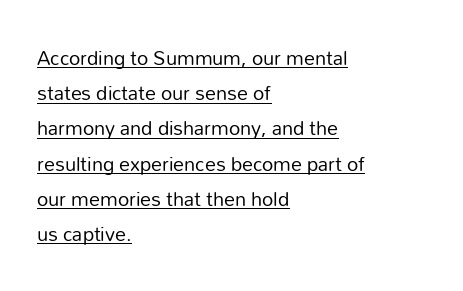
{"italic": "no", "bold": "no", "underline": "yes", "align": "left", "line_spacing": "normal", "line_spacing_ratio": 1.6, "letter_spacing": "normal", "letter_spacing_em": 0.0, "glyph_px": 22}
